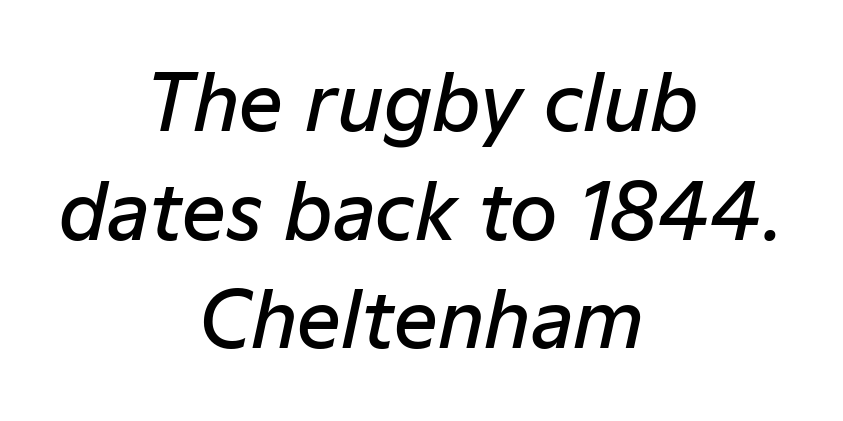
You could call the tracking neutral — neither tight nor loose. Regarding leading, the lines here are spaced in the standard way. Characters are canted at an angle relative to the baseline's perpendicular. Decoration check: the copy has no underline.
